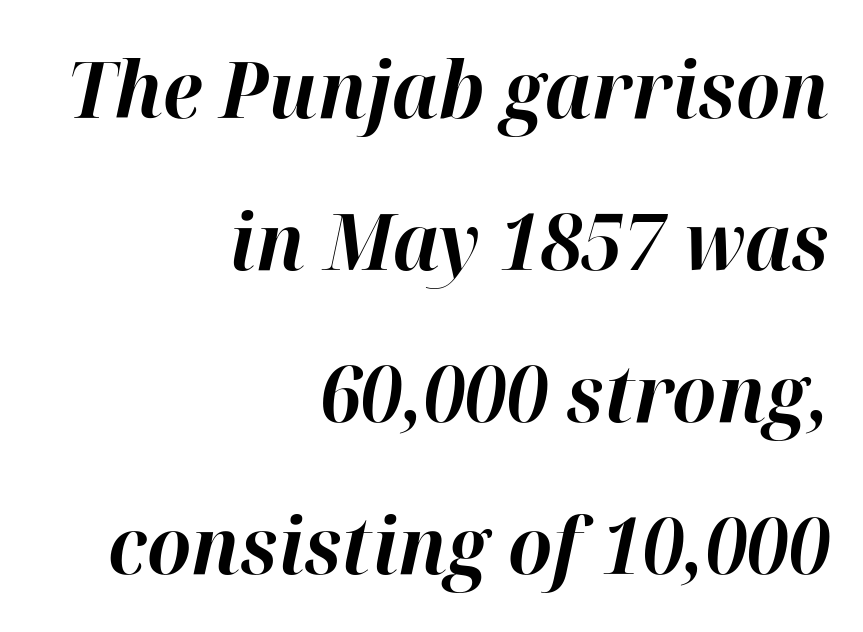
Q: Is the text bold? A: Yes.
Q: Is the text italic (slanted)? A: Yes, it leans right by about 12 degrees.
Q: Is the text underlined? A: No.
Q: How is the paragraph aligned? A: Right-aligned.
Q: Is the spacing between letters normal or unusually wide? A: Normal.
Q: Is the spacing between lines tight, normal or loose? A: Loose.
Q: Width (condensed, normal, or wide)? A: Normal.
Q: Stroke contrast? A: High.
Q: x-height? A: Medium.
Q: Monospaced? A: No.
